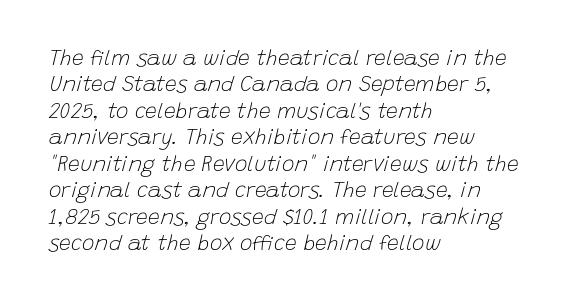
{"italic": "yes", "lean": "right", "slant_degrees": 15, "bold": "no", "underline": "no", "align": "left", "line_spacing": "normal", "line_spacing_ratio": 1.26, "letter_spacing": "normal", "letter_spacing_em": 0.0, "glyph_px": 21}
